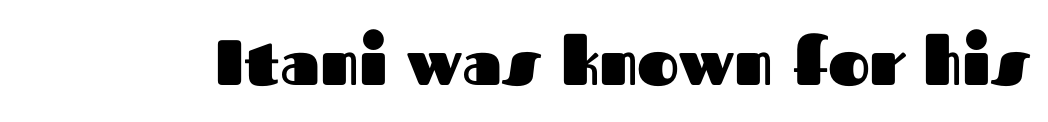
{"serif": "no", "italic": "no", "bold": "yes", "weight": "heavy", "width": "normal", "stroke_contrast": "medium", "x_height": "medium", "monospaced": "no", "underline": "no", "letter_spacing": "normal", "letter_spacing_em": 0.0, "glyph_px": 64}
